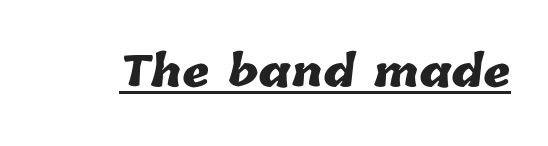
The image shows 42 px heavy type; set normal letter spacing, underlined; low stroke contrast and a medium x-height.
